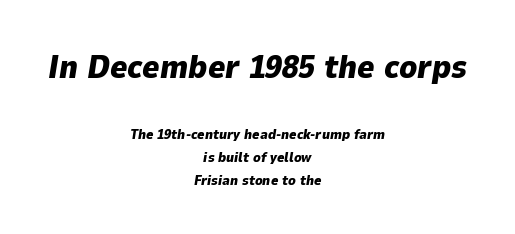
{"italic": "yes", "lean": "right", "slant_degrees": 9, "bold": "yes", "weight": "heavy", "width": "normal", "stroke_contrast": "low", "x_height": "medium", "monospaced": "no", "underline": "no", "align": "center", "line_spacing": "normal", "line_spacing_ratio": 1.63, "letter_spacing": "normal", "letter_spacing_em": 0.0, "larger_block": "first", "size_ratio": 2.36, "glyph_px": 33}
